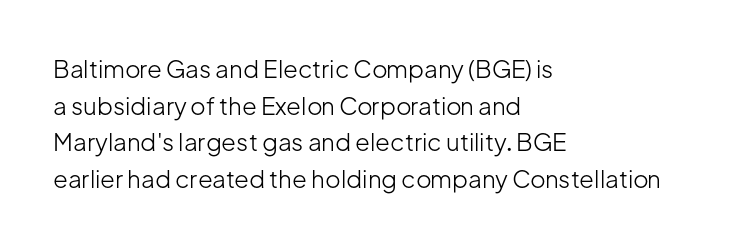
Q: Is the text bold? A: No.
Q: Is the text italic (slanted)? A: No, it is upright.
Q: Is the text underlined? A: No.
Q: How is the paragraph aligned? A: Left-aligned.
Q: Is the spacing between letters normal or unusually wide? A: Normal.
Q: Is the spacing between lines tight, normal or loose? A: Normal.
